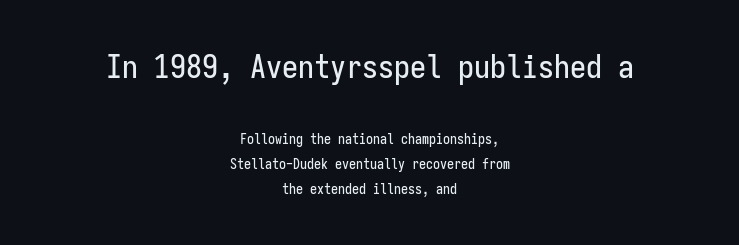
{"serif": "no", "italic": "no", "width": "condensed", "stroke_contrast": "low", "x_height": "medium", "monospaced": "yes", "underline": "no", "align": "center", "line_spacing_ratio": 1.79, "letter_spacing": "normal", "letter_spacing_em": 0.0, "larger_block": "first", "size_ratio": 2.29, "glyph_px": 32}
